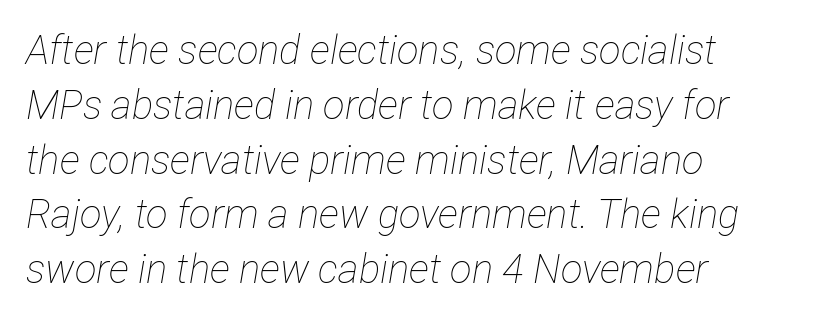
Q: Is the text bold? A: No.
Q: Is the text italic (slanted)? A: Yes, it leans right by about 12 degrees.
Q: Is the text underlined? A: No.
Q: How is the paragraph aligned? A: Left-aligned.
Q: Is the spacing between letters normal or unusually wide? A: Normal.
Q: Is the spacing between lines tight, normal or loose? A: Normal.
Q: Width (condensed, normal, or wide)? A: Condensed.
Q: Stroke contrast? A: Low.
Q: x-height? A: Medium.
Q: Monospaced? A: No.
